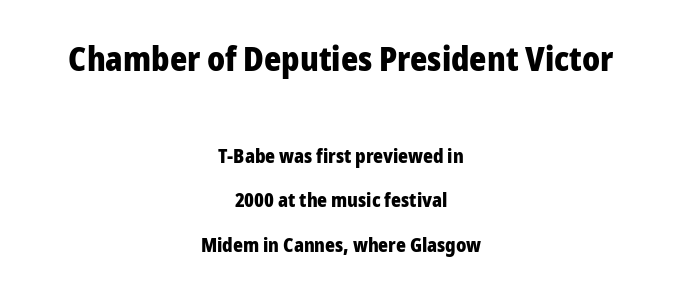
The image shows 33 px heavy sans-serif type, upright; set centered, loose line spacing (2.34x), normal letter spacing, not underlined; the first (top) block is 1.74x larger; low stroke contrast and a medium x-height.
